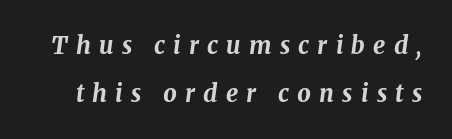
{"italic": "yes", "lean": "right", "slant_degrees": 8, "bold": "yes", "underline": "no", "line_spacing": "loose", "line_spacing_ratio": 1.98, "letter_spacing": "wide", "letter_spacing_em": 0.34, "glyph_px": 24}
